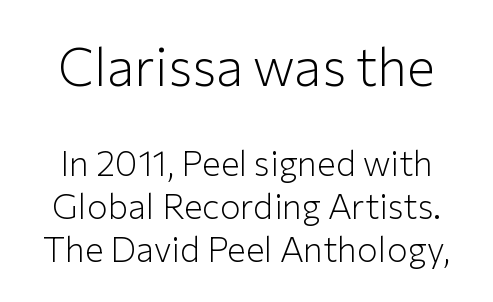
Q: Is the text bold? A: No.
Q: Is the text italic (slanted)? A: No, it is upright.
Q: Is the typeface a serif or a sans-serif typeface? A: Sans-serif.
Q: Is the text underlined? A: No.
Q: Is the spacing between letters normal or unusually wide? A: Normal.
Q: Which block of text is set in a larger size, the first (top) or the second (bottom)? A: The first (top) one.
Q: Width (condensed, normal, or wide)? A: Normal.
Q: Stroke contrast? A: Low.
Q: x-height? A: Medium.
Q: Monospaced? A: No.
